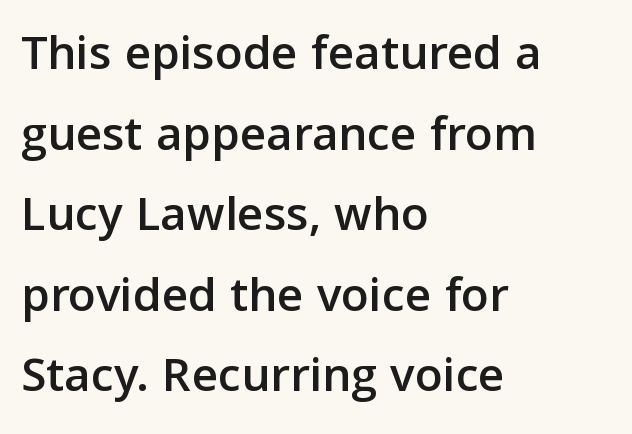
Q: Is the text italic (slanted)? A: No, it is upright.
Q: Is the typeface a serif or a sans-serif typeface? A: Sans-serif.
Q: Is the text underlined? A: No.
Q: How is the paragraph aligned? A: Left-aligned.
Q: Is the spacing between letters normal or unusually wide? A: Normal.
Q: Is the spacing between lines tight, normal or loose? A: Normal.
Q: Width (condensed, normal, or wide)? A: Normal.
Q: Stroke contrast? A: Low.
Q: x-height? A: Medium.
Q: Monospaced? A: No.
